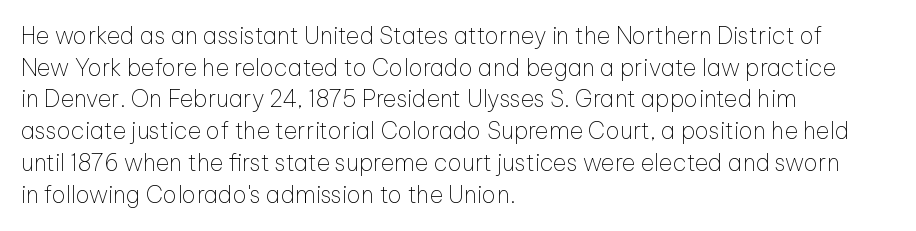
A roman cut, with each character standing at attention. Line spacing here is normal. The text block is weighted toward the left margin, trailing off unevenly rightward. Lines of text with bare space underneath. Nothing unusual about the tracking: characters are spaced as the font intends. A quiet, ordinary-to-light weight characterises the typeface.
